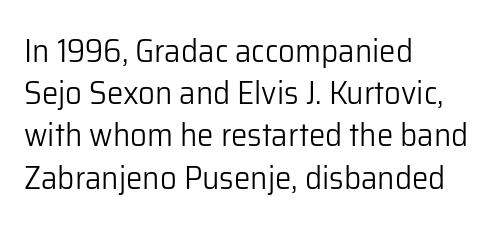
The image shows 33 px light sans-serif type, upright; set left-aligned, normal line spacing (1.28x), normal letter spacing, not underlined; low stroke contrast and a medium x-height.
